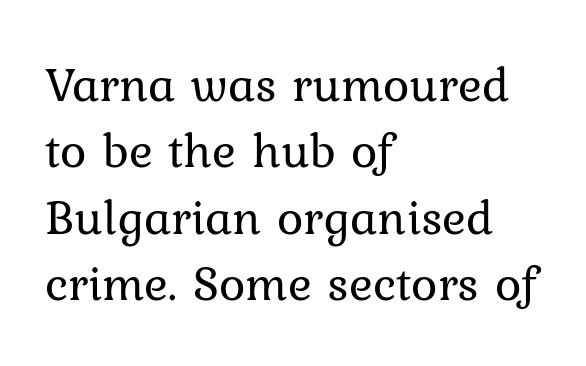
Varying glyph widths throughout — classic text-font behaviour. No chunkiness to these letters — they're not bold. Does the lettering tilt? It doesn't — this is upright. A classic flush-left, rag-right setting is used for this passage. No word sits above an underline.
